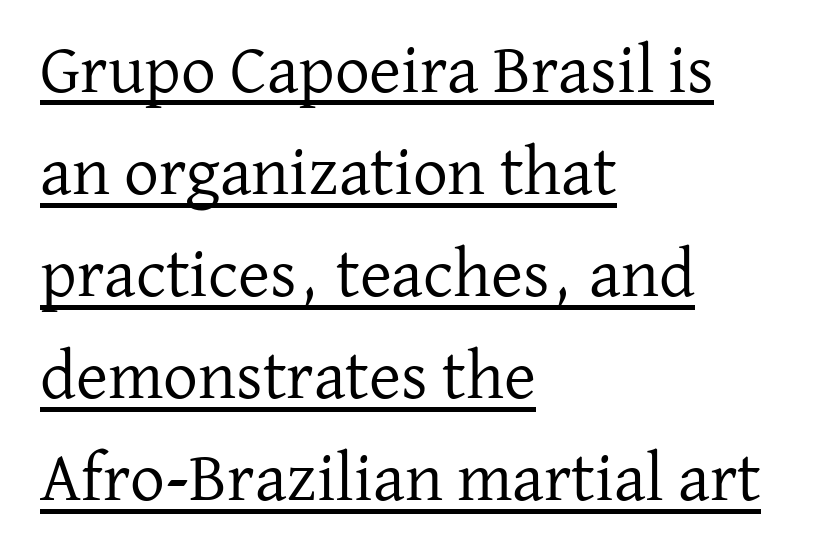
The image shows 69 px regular-weight serif type, upright; set left-aligned, normal line spacing (1.48x), normal letter spacing, underlined; low stroke contrast and a medium x-height.
